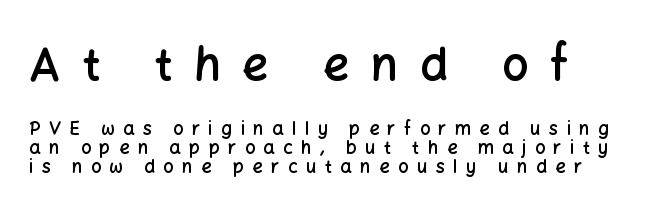
{"serif": "no", "italic": "no", "bold": "semi", "weight": "semibold", "width": "normal", "stroke_contrast": "low", "x_height": "medium", "monospaced": "no", "underline": "no", "align": "left", "line_spacing": "tight", "line_spacing_ratio": 1.05, "letter_spacing": "wide", "letter_spacing_em": 0.47, "larger_block": "first", "size_ratio": 2.56, "glyph_px": 46}
